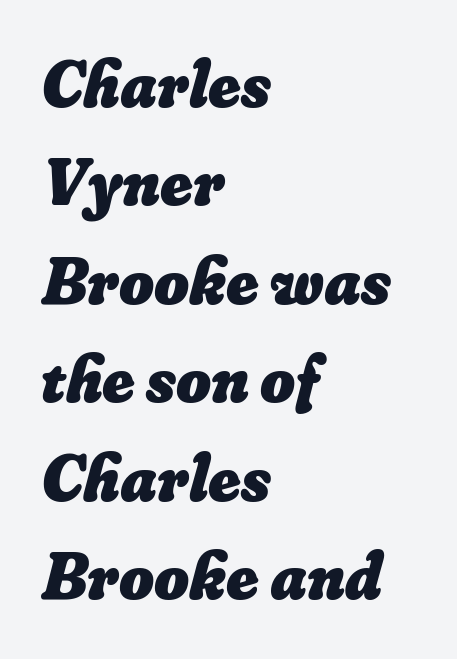
{"bold": "yes", "weight": "heavy", "width": "normal", "stroke_contrast": "low", "x_height": "small", "monospaced": "no", "underline": "no", "align": "left", "line_spacing": "normal", "line_spacing_ratio": 1.47, "letter_spacing": "normal", "letter_spacing_em": 0.0, "glyph_px": 67}
